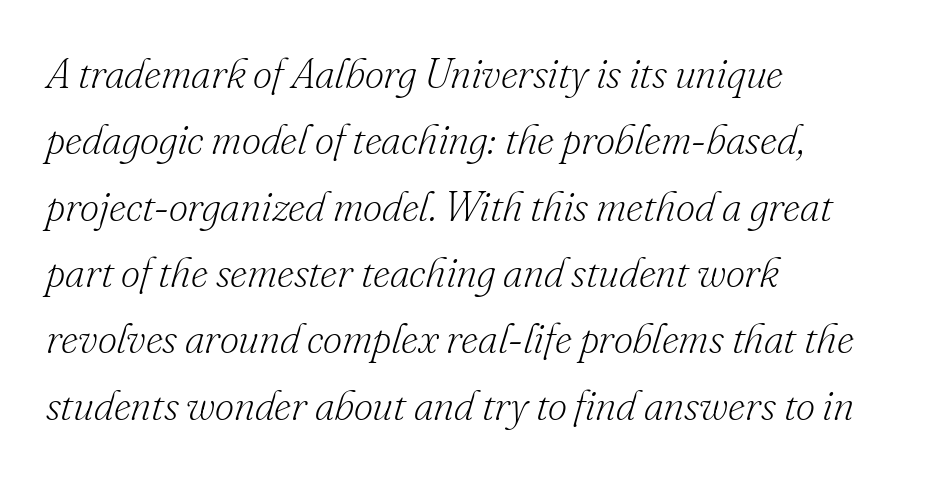
Q: Is the text bold? A: No.
Q: Is the text italic (slanted)? A: Yes, it leans right by about 16 degrees.
Q: Is the typeface a serif or a sans-serif typeface? A: Serif.
Q: Is the text underlined? A: No.
Q: How is the paragraph aligned? A: Left-aligned.
Q: Is the spacing between letters normal or unusually wide? A: Normal.
Q: Is the spacing between lines tight, normal or loose? A: Normal.
Q: Width (condensed, normal, or wide)? A: Normal.
Q: Stroke contrast? A: Low.
Q: x-height? A: Small.
Q: Monospaced? A: No.
